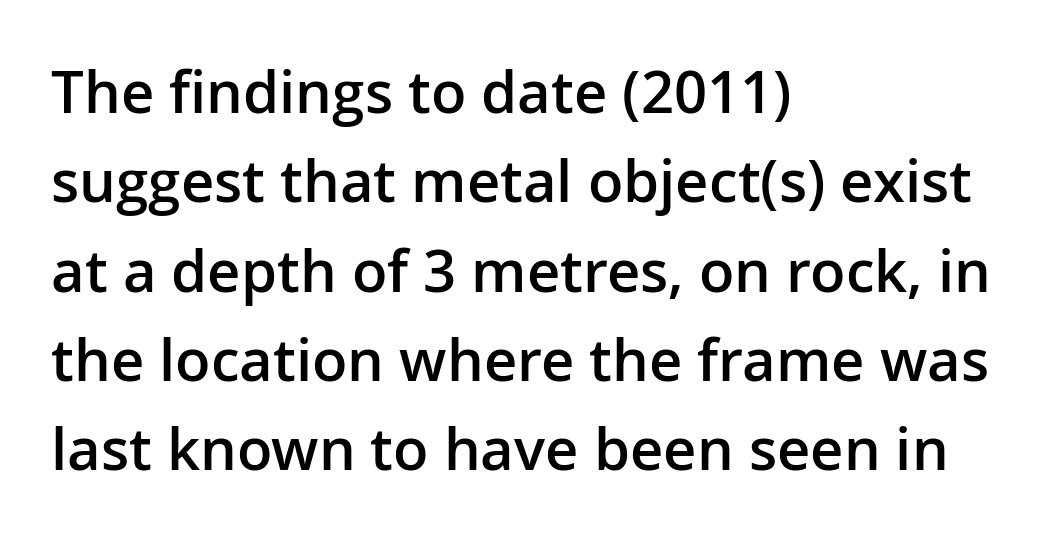
Line beginnings align vertically; line endings do not. Style check: upright. The passage shown has conventional tracking throughout. Weight check: semibold — heavier than regular, not quite bold. A bare baseline throughout the passage. A sans-serif font was chosen for this passage.
